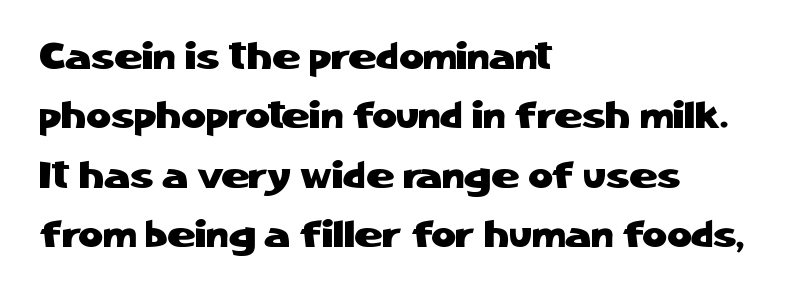
Unmarked baselines from the first word to the last. Serifs: no, the terminals of the letterforms are clean. Letter spacing: default. Left-aligned paragraph, ragged on the right. No italicization has been applied; the sample stays upright.
